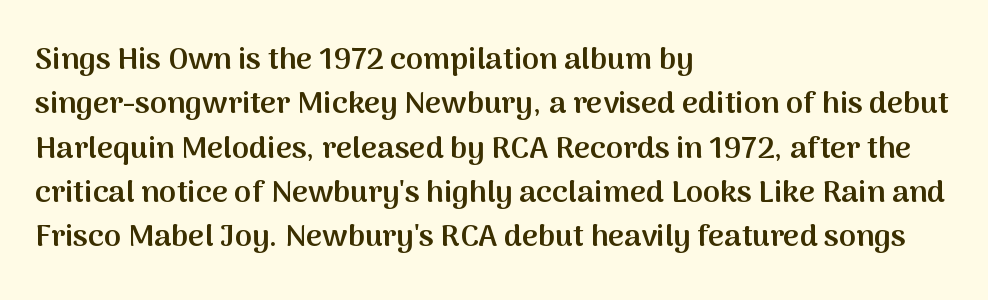
{"serif": "no", "italic": "no", "bold": "semi", "weight": "semibold", "width": "normal", "stroke_contrast": "medium", "x_height": "medium", "monospaced": "no", "underline": "no", "align": "left", "line_spacing": "normal", "line_spacing_ratio": 1.43, "letter_spacing": "normal", "letter_spacing_em": 0.0, "glyph_px": 31}
